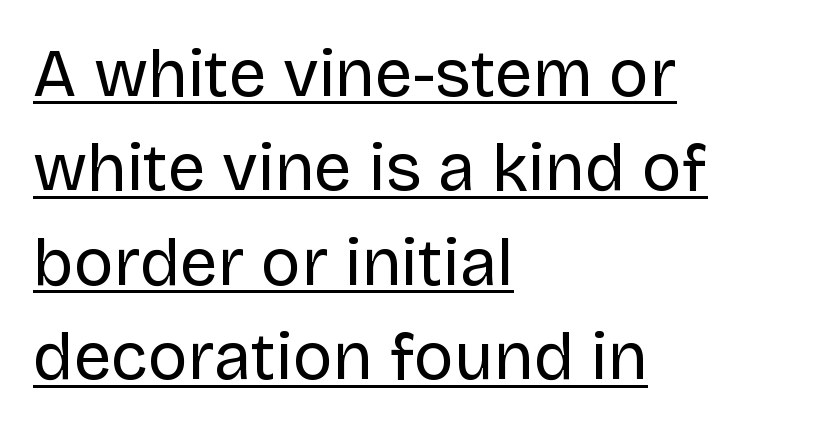
Q: Is the text bold? A: No.
Q: Is the text italic (slanted)? A: No, it is upright.
Q: Is the typeface a serif or a sans-serif typeface? A: Sans-serif.
Q: Is the text underlined? A: Yes.
Q: How is the paragraph aligned? A: Left-aligned.
Q: Is the spacing between letters normal or unusually wide? A: Normal.
Q: Is the spacing between lines tight, normal or loose? A: Normal.
Q: Width (condensed, normal, or wide)? A: Normal.
Q: Stroke contrast? A: Low.
Q: x-height? A: Large.
Q: Monospaced? A: No.
